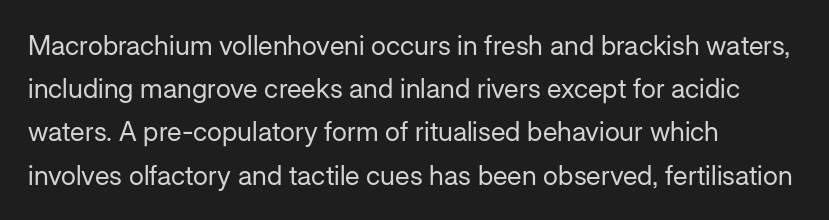
Q: Is the text bold? A: No.
Q: Is the text italic (slanted)? A: No, it is upright.
Q: Is the text underlined? A: No.
Q: How is the paragraph aligned? A: Left-aligned.
Q: Is the spacing between letters normal or unusually wide? A: Normal.
Q: Is the spacing between lines tight, normal or loose? A: Normal.
